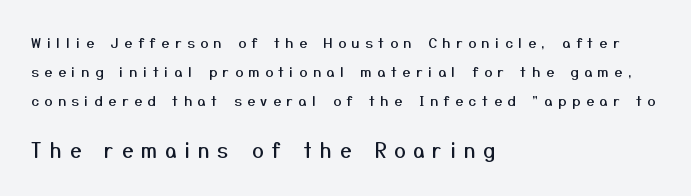
Q: Is the text italic (slanted)? A: No, it is upright.
Q: Is the text underlined? A: No.
Q: How is the paragraph aligned? A: Left-aligned.
Q: Is the spacing between letters normal or unusually wide? A: Unusually wide.
Q: Is the spacing between lines tight, normal or loose? A: Loose.
Q: Which block of text is set in a larger size, the first (top) or the second (bottom)? A: The second (bottom) one.
